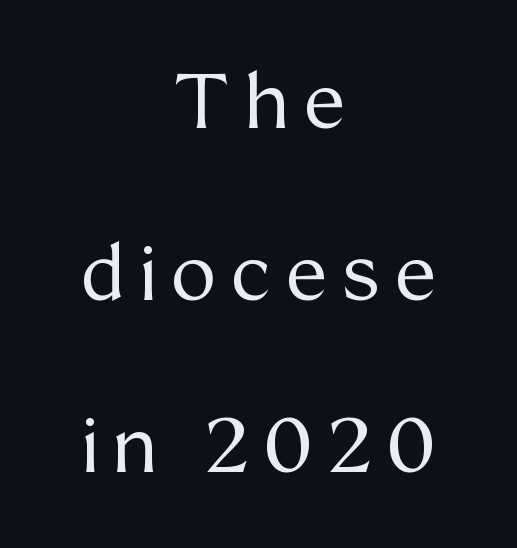
Q: Is the text bold? A: No.
Q: Is the text italic (slanted)? A: No, it is upright.
Q: Is the typeface a serif or a sans-serif typeface? A: Serif.
Q: Is the text underlined? A: No.
Q: How is the paragraph aligned? A: Centered.
Q: Is the spacing between letters normal or unusually wide? A: Unusually wide.
Q: Is the spacing between lines tight, normal or loose? A: Loose.
Q: Width (condensed, normal, or wide)? A: Normal.
Q: Stroke contrast? A: Medium.
Q: x-height? A: Medium.
Q: Monospaced? A: No.
